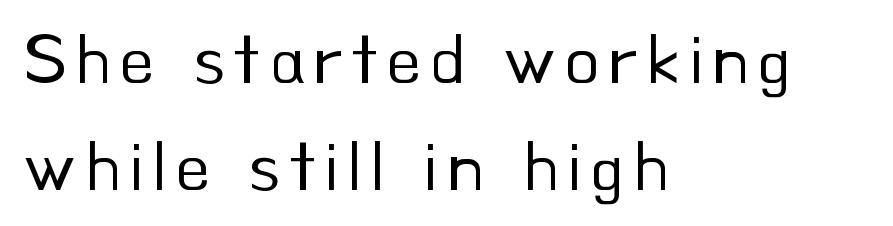
Q: Is the text bold? A: No.
Q: Is the text italic (slanted)? A: No, it is upright.
Q: Is the typeface a serif or a sans-serif typeface? A: Sans-serif.
Q: Is the text underlined? A: No.
Q: How is the paragraph aligned? A: Left-aligned.
Q: Is the spacing between lines tight, normal or loose? A: Normal.
Q: Width (condensed, normal, or wide)? A: Normal.
Q: Stroke contrast? A: Low.
Q: x-height? A: Small.
Q: Monospaced? A: No.
